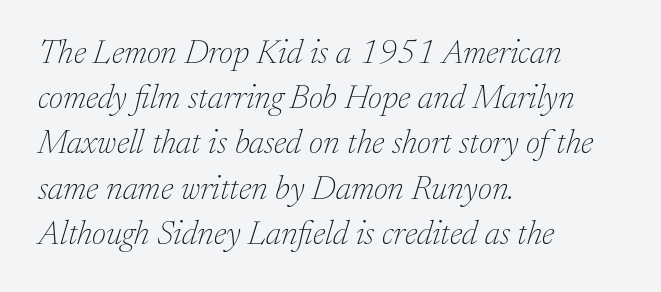
The image shows 34 px thin serif type, italic (leaning right); set left-aligned, normal line spacing (1.33x), normal letter spacing, not underlined; low stroke contrast and a medium x-height.
